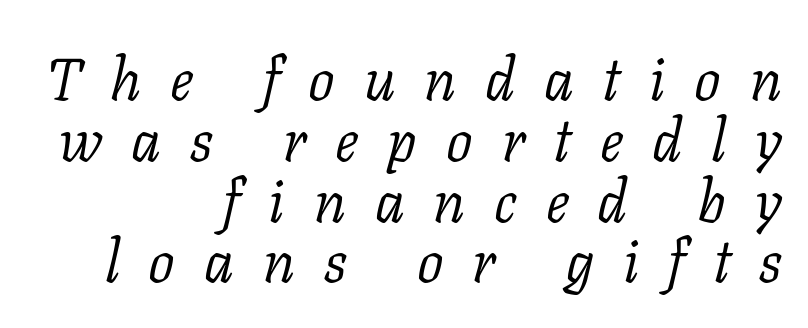
Q: Is the text bold? A: No.
Q: Is the text italic (slanted)? A: Yes, it leans right by about 11 degrees.
Q: Is the typeface a serif or a sans-serif typeface? A: Serif.
Q: Is the text underlined? A: No.
Q: How is the paragraph aligned? A: Right-aligned.
Q: Is the spacing between letters normal or unusually wide? A: Unusually wide.
Q: Is the spacing between lines tight, normal or loose? A: Tight.
Q: Width (condensed, normal, or wide)? A: Normal.
Q: Stroke contrast? A: Low.
Q: x-height? A: Medium.
Q: Monospaced? A: No.
